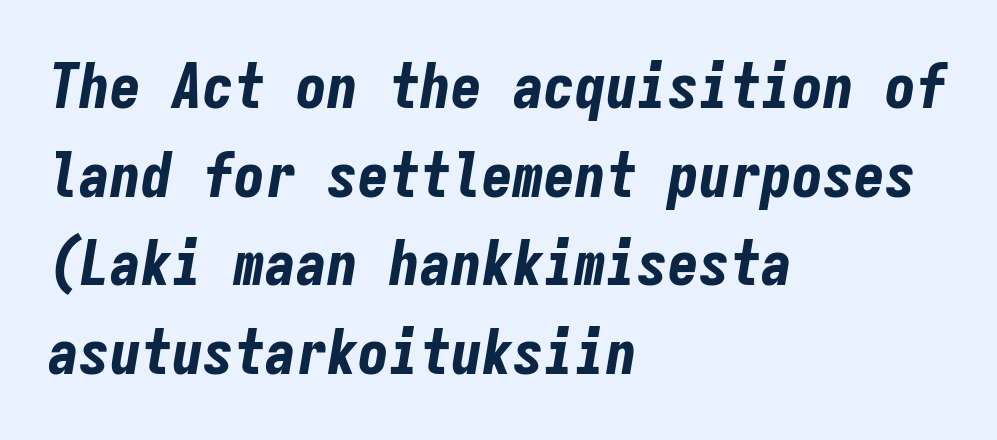
Q: Is the text bold? A: Yes.
Q: Is the text italic (slanted)? A: Yes, it leans right by about 9 degrees.
Q: Is the text underlined? A: No.
Q: How is the paragraph aligned? A: Left-aligned.
Q: Is the spacing between letters normal or unusually wide? A: Normal.
Q: Is the spacing between lines tight, normal or loose? A: Normal.
Q: Width (condensed, normal, or wide)? A: Condensed.
Q: Stroke contrast? A: Low.
Q: x-height? A: Medium.
Q: Monospaced? A: Yes.
